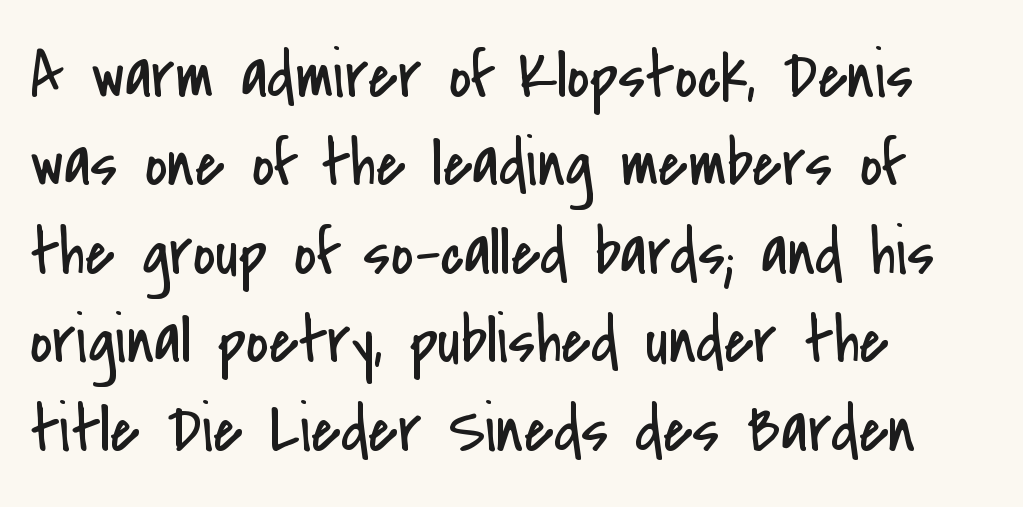
This rendering features lettering with no underline. The gaps between neighbouring characters are ordinary and unremarkable. The font is comparable to plain body text, perhaps lighter. Left-aligned paragraph, ragged on the right.
